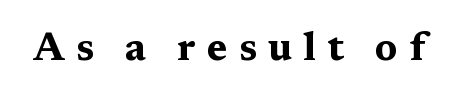
{"serif": "yes", "italic": "no", "bold": "yes", "weight": "bold", "width": "wide", "stroke_contrast": "medium", "x_height": "medium", "monospaced": "no", "underline": "no", "letter_spacing": "wide", "letter_spacing_em": 0.29, "glyph_px": 39}
